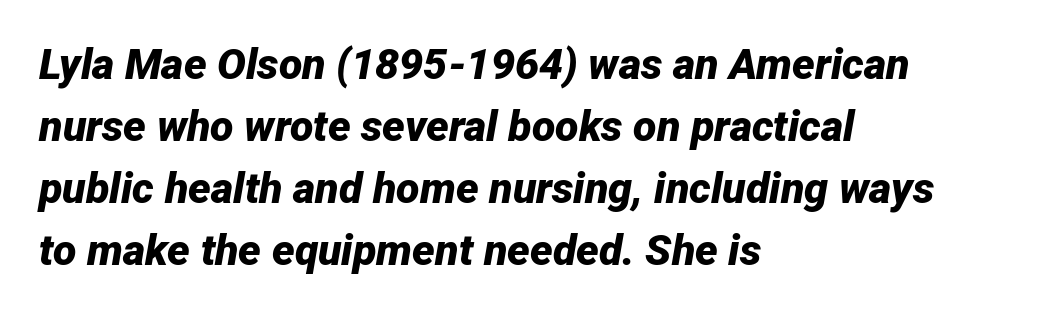
{"italic": "yes", "lean": "right", "slant_degrees": 12, "bold": "yes", "weight": "bold", "width": "normal", "stroke_contrast": "low", "x_height": "medium", "monospaced": "no", "underline": "no", "align": "left", "line_spacing": "normal", "line_spacing_ratio": 1.44, "letter_spacing": "normal", "letter_spacing_em": 0.0, "glyph_px": 43}
